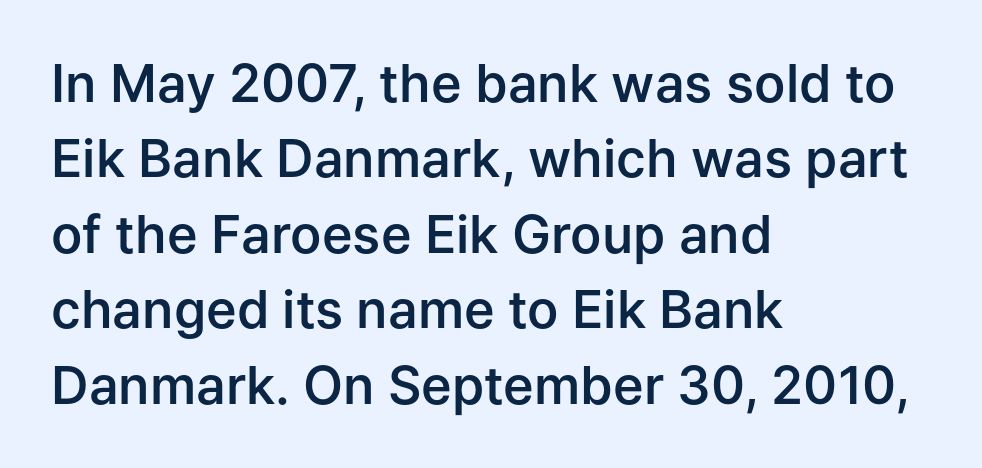
Q: Is the text bold? A: Semi-bold.
Q: Is the text italic (slanted)? A: No, it is upright.
Q: Is the typeface a serif or a sans-serif typeface? A: Sans-serif.
Q: Is the text underlined? A: No.
Q: How is the paragraph aligned? A: Left-aligned.
Q: Is the spacing between letters normal or unusually wide? A: Normal.
Q: Is the spacing between lines tight, normal or loose? A: Normal.
Q: Width (condensed, normal, or wide)? A: Normal.
Q: Stroke contrast? A: Low.
Q: x-height? A: Medium.
Q: Monospaced? A: No.
